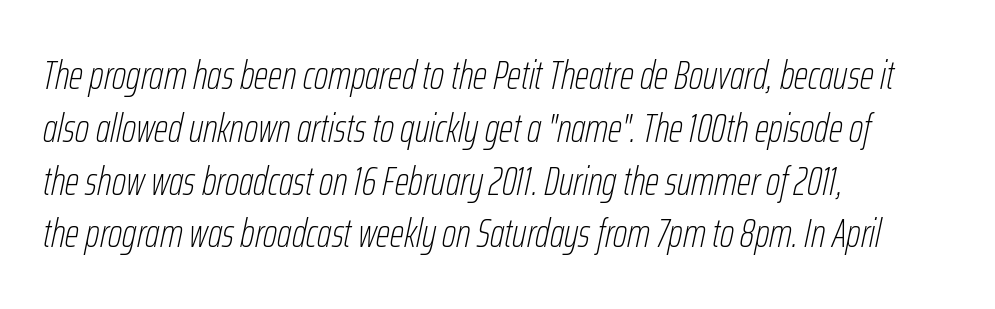
The image shows 40 px thin, condensed type, italic (leaning right); set left-aligned, normal line spacing (1.32x), normal letter spacing, not underlined; low stroke contrast and a medium x-height.
